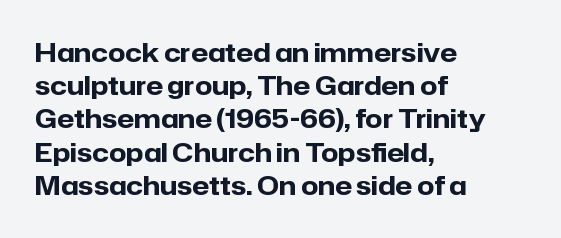
One-word summary of the alignment: left. Compared with an ordinary text face, these strokes are far heavier — a full bold. Interline gaps are of average width in this sample. Letter spacing: default. The baseline area is clear. The letters stand upright; this is a roman face.
